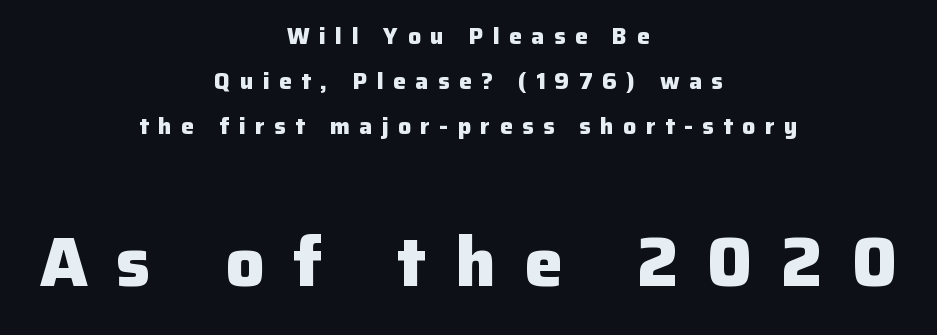
Q: Is the text bold? A: Yes.
Q: Is the text italic (slanted)? A: No, it is upright.
Q: Is the typeface a serif or a sans-serif typeface? A: Sans-serif.
Q: Is the text underlined? A: No.
Q: How is the paragraph aligned? A: Centered.
Q: Is the spacing between letters normal or unusually wide? A: Unusually wide.
Q: Is the spacing between lines tight, normal or loose? A: Loose.
Q: Which block of text is set in a larger size, the first (top) or the second (bottom)? A: The second (bottom) one.
Q: Width (condensed, normal, or wide)? A: Normal.
Q: Stroke contrast? A: Low.
Q: x-height? A: Medium.
Q: Monospaced? A: No.
